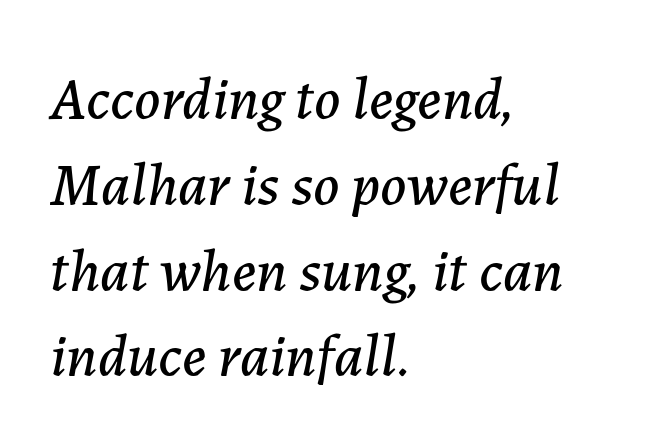
Q: Is the text italic (slanted)? A: Yes, it leans right by about 7 degrees.
Q: Is the text underlined? A: No.
Q: How is the paragraph aligned? A: Left-aligned.
Q: Is the spacing between letters normal or unusually wide? A: Normal.
Q: Is the spacing between lines tight, normal or loose? A: Normal.
Q: Width (condensed, normal, or wide)? A: Normal.
Q: Stroke contrast? A: Low.
Q: x-height? A: Medium.
Q: Monospaced? A: No.
